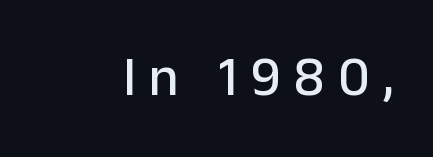
{"serif": "no", "italic": "no", "width": "normal", "stroke_contrast": "low", "x_height": "medium", "monospaced": "no", "underline": "no", "letter_spacing": "wide", "letter_spacing_em": 0.24, "glyph_px": 55}
